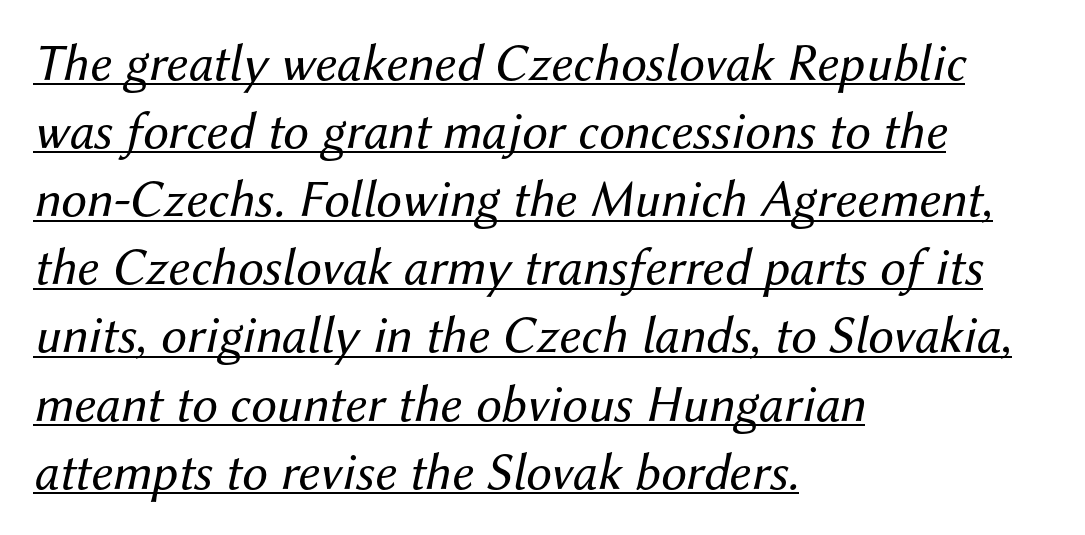
Q: Is the text bold? A: No.
Q: Is the text italic (slanted)? A: Yes, it leans right by about 12 degrees.
Q: Is the text underlined? A: Yes.
Q: How is the paragraph aligned? A: Left-aligned.
Q: Is the spacing between letters normal or unusually wide? A: Normal.
Q: Is the spacing between lines tight, normal or loose? A: Normal.
Q: Width (condensed, normal, or wide)? A: Normal.
Q: Stroke contrast? A: Medium.
Q: x-height? A: Medium.
Q: Monospaced? A: No.
